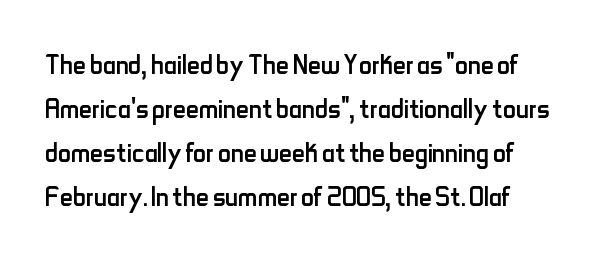
Q: Is the text bold? A: No.
Q: Is the text italic (slanted)? A: No, it is upright.
Q: Is the typeface a serif or a sans-serif typeface? A: Sans-serif.
Q: Is the text underlined? A: No.
Q: Is the spacing between letters normal or unusually wide? A: Normal.
Q: Width (condensed, normal, or wide)? A: Condensed.
Q: Stroke contrast? A: Low.
Q: x-height? A: Small.
Q: Monospaced? A: No.
